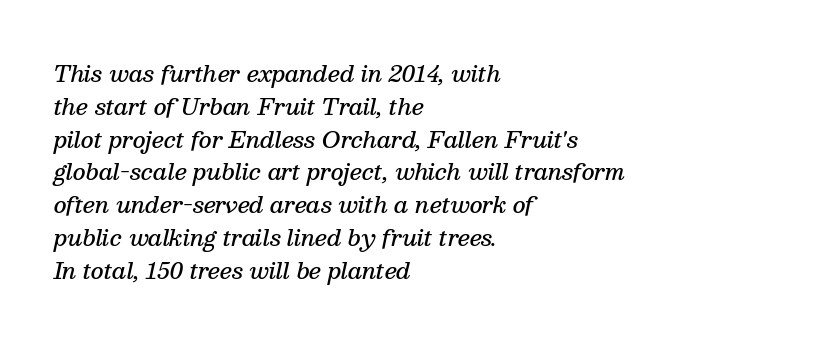
The image shows 22 px text type, italic (leaning right); set left-aligned, normal line spacing (1.49x), normal letter spacing, not underlined.
